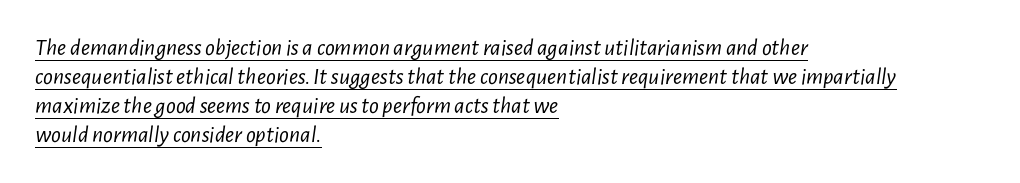
The image shows 24 px text type, italic (leaning right); set left-aligned, line spacing 1.21x, normal letter spacing, underlined.
